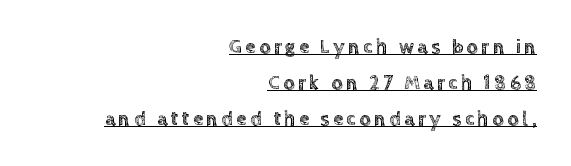
Q: Is the text italic (slanted)? A: No, it is upright.
Q: Is the text underlined? A: Yes.
Q: How is the paragraph aligned? A: Right-aligned.
